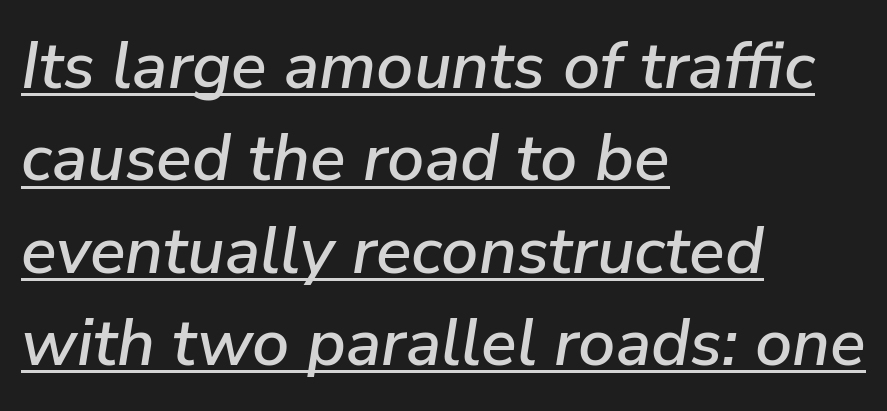
The image shows 66 px text type, italic (leaning right); set left-aligned, normal line spacing (1.4x), normal letter spacing, underlined; low stroke contrast and a medium x-height.
